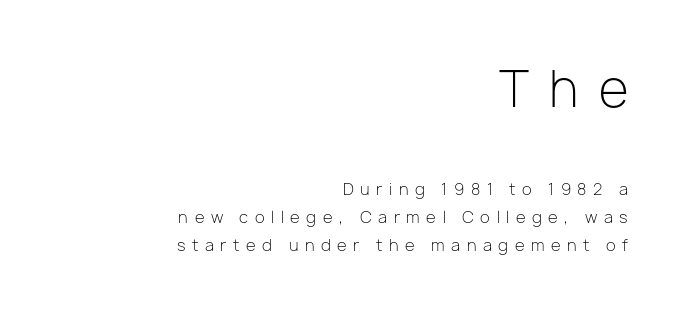
The font's upright variant was chosen for this text. Reading top to bottom, the characters get smaller at the block break. Glance below the letters and you will spot only blank space. The tracking reads as deliberately expanded to a designer's eye. You can tell from the bare stems that sans-serif type was used. Heft: none added — not bold.
